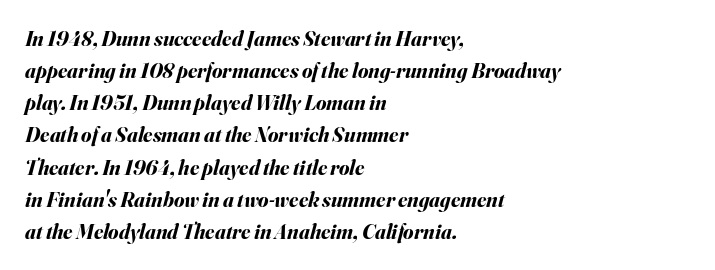
{"italic": "yes", "lean": "right", "slant_degrees": 16, "bold": "yes", "underline": "no", "align": "left", "line_spacing": "normal", "line_spacing_ratio": 1.53, "letter_spacing": "normal", "letter_spacing_em": 0.0, "glyph_px": 21}
